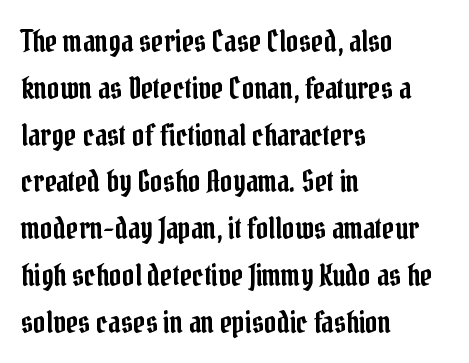
Q: Is the text italic (slanted)? A: No, it is upright.
Q: Is the typeface a serif or a sans-serif typeface? A: Serif.
Q: Is the text underlined? A: No.
Q: How is the paragraph aligned? A: Left-aligned.
Q: Is the spacing between letters normal or unusually wide? A: Normal.
Q: Is the spacing between lines tight, normal or loose? A: Normal.
Q: Width (condensed, normal, or wide)? A: Condensed.
Q: Stroke contrast? A: Low.
Q: x-height? A: Medium.
Q: Monospaced? A: No.
